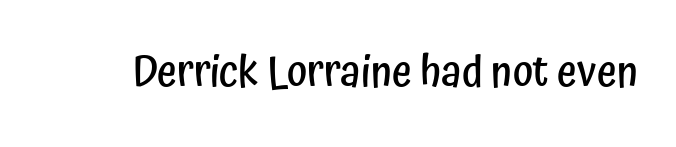
{"serif": "no", "italic": "no", "bold": "semi", "weight": "semibold", "width": "condensed", "stroke_contrast": "low", "x_height": "medium", "monospaced": "no", "underline": "no", "letter_spacing": "normal", "letter_spacing_em": 0.0, "glyph_px": 43}
